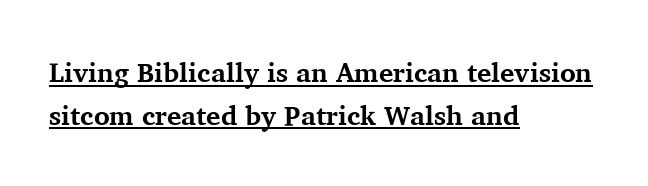
{"italic": "no", "bold": "yes", "underline": "yes", "align": "left", "line_spacing": "normal", "line_spacing_ratio": 1.58, "letter_spacing": "normal", "letter_spacing_em": 0.0, "glyph_px": 27}
